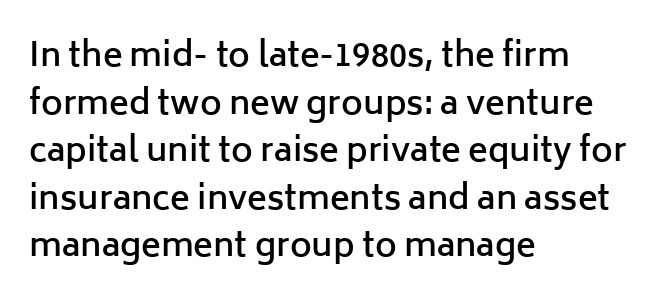
The image shows 33 px semibold sans-serif type, upright; set left-aligned, normal line spacing (1.44x), normal letter spacing, not underlined; low stroke contrast and a medium x-height.
